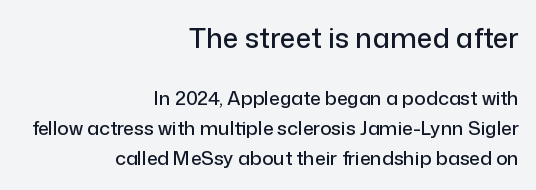
The image shows 28 px sans-serif type, upright; set right-aligned, normal line spacing (1.59x), normal letter spacing, not underlined; the first (top) block is 1.47x larger; low stroke contrast and a medium x-height.
